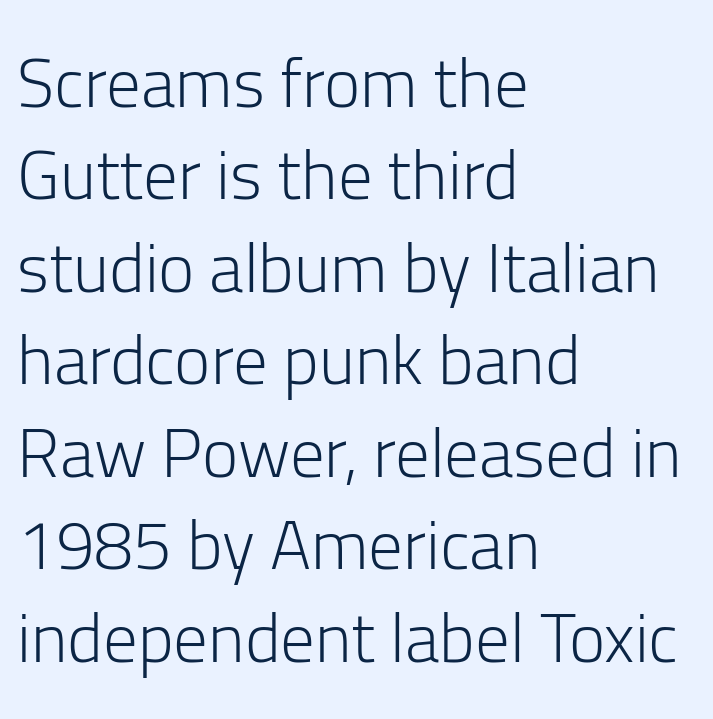
The face used here is proportionally spaced, like ordinary book or web type. Observe the ordinary spacing: letters are neighbours, not strangers. The space between consecutive lines is moderate. Heaviness? Minimal to ordinary, like unemphasized prose. Posture: straight, roman, zero tilt.
